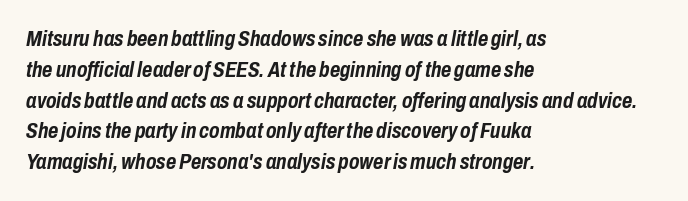
Characters are canted at an angle relative to the baseline's perpendicular. Each line starts at the same left margin while the right side varies. Type without underlining. Nothing unusual about the tracking: characters are spaced as the font intends.
